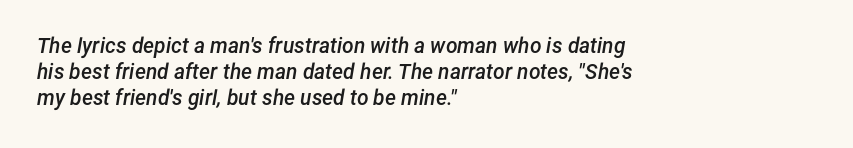
The image shows 21 px text type, italic (leaning right); set left-aligned, line spacing 1.23x, normal letter spacing, not underlined.
